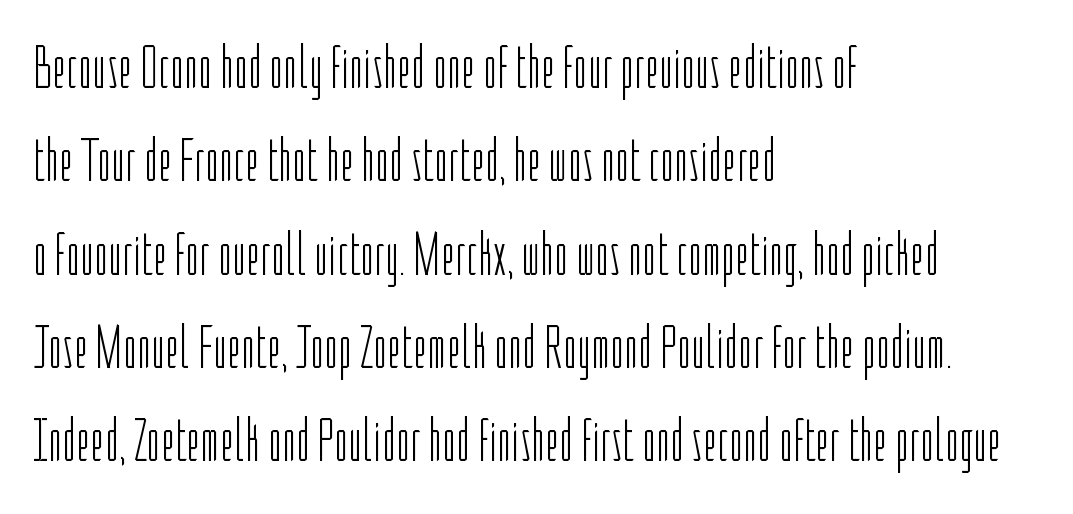
Q: Is the text bold? A: No.
Q: Is the text italic (slanted)? A: No, it is upright.
Q: Is the typeface a serif or a sans-serif typeface? A: Sans-serif.
Q: Is the text underlined? A: No.
Q: How is the paragraph aligned? A: Left-aligned.
Q: Is the spacing between letters normal or unusually wide? A: Normal.
Q: Is the spacing between lines tight, normal or loose? A: Normal.
Q: Width (condensed, normal, or wide)? A: Condensed.
Q: Stroke contrast? A: Low.
Q: x-height? A: Medium.
Q: Monospaced? A: No.
